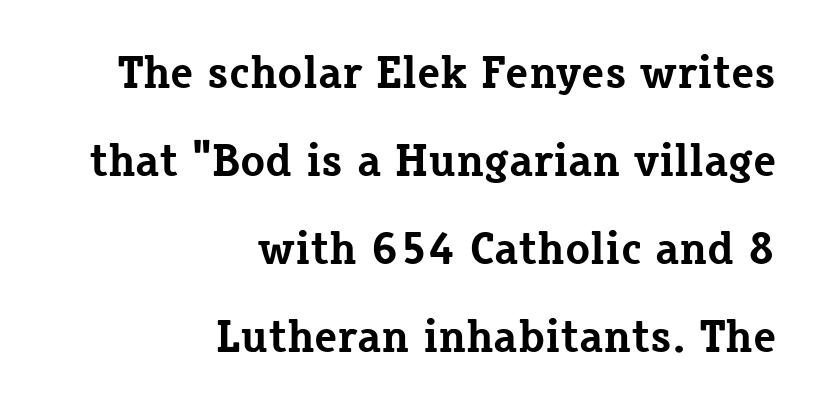
The image shows 46 px bold serif type, upright; set right-aligned, loose line spacing (1.91x), normal letter spacing, not underlined; low stroke contrast and a medium x-height.
